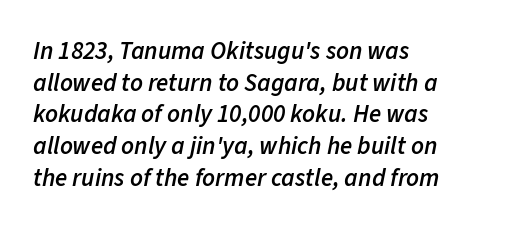
Compared with an ordinary text face, these strokes are moderately heavier — a semibold. The letterforms sit shoulder to shoulder at normal distance. The block of text has a typical density, with ordinary space between rows. Rule under the text: the space is simply empty. A student would call this left alignment; a typographer would say flush left, rag right. These lines were composed using italics.
